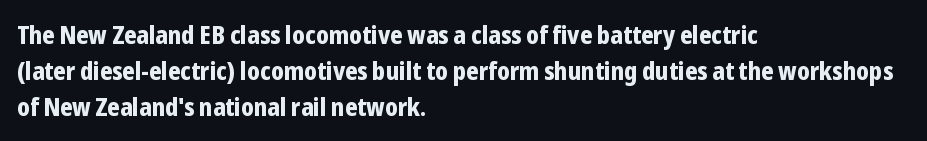
Nope, not italic — everything's standing straight. A normal amount of white space separates one row of letters from the next. Pretty heavy lettering here — definitely bold. Line starts are locked; line ends wander. Tracking here is standard; glyphs follow each other at the usual distance. Decoration check: the copy has no underline.
